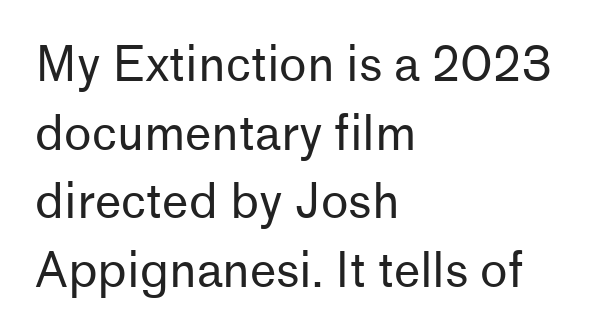
Leading matches the norm, producing a regular column. No word sits above an underline. Italic: no, the glyphs are upright roman. The rendering shows plain stroke endings on the letterforms — a sans-serif design. The typeface has the unassuming heft of standard copy or less.
